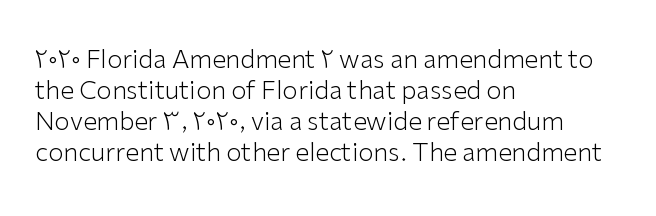
Q: Is the text bold? A: No.
Q: Is the text italic (slanted)? A: No, it is upright.
Q: Is the text underlined? A: No.
Q: How is the paragraph aligned? A: Left-aligned.
Q: Is the spacing between letters normal or unusually wide? A: Normal.
